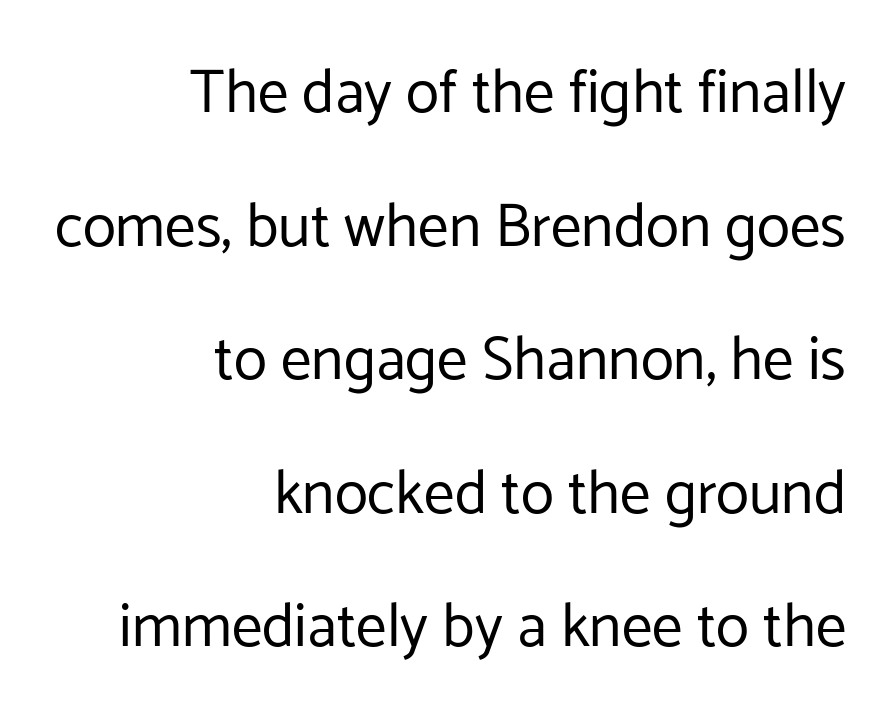
The image shows 61 px regular-weight sans-serif type, upright; set right-aligned, loose line spacing (2.19x), normal letter spacing, not underlined; low stroke contrast and a medium x-height.
